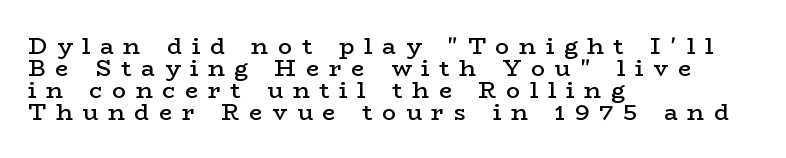
A typesetter would mark this as roman, not italic. Any mark beneath the type? The region is blank. Between one letter and the next there's a generous, obvious gap. A bit beefed up — I'd call it semibold rather than bold.
